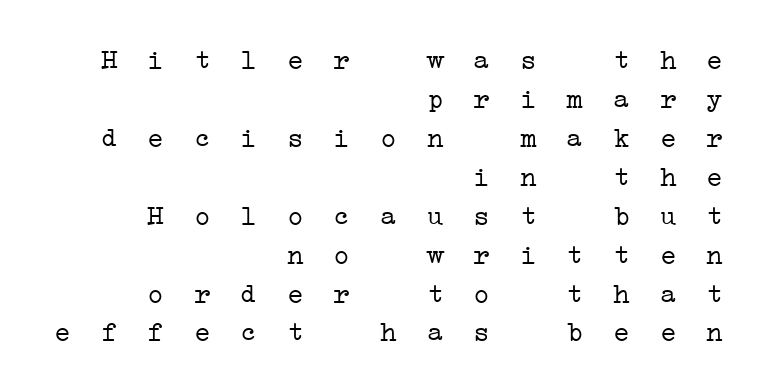
The image shows 28 px light, wide serif type, monospaced; set right-aligned, normal line spacing (1.39x), unusually wide letter spacing (+0.46 em), not underlined; low stroke contrast and a medium x-height.
